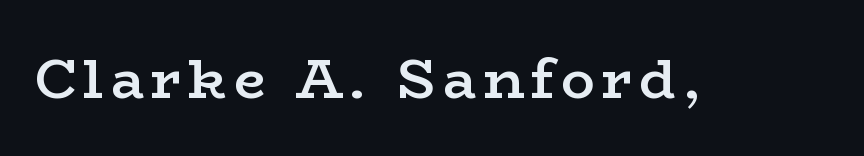
Q: Is the text bold? A: Semi-bold.
Q: Is the text italic (slanted)? A: No, it is upright.
Q: Is the typeface a serif or a sans-serif typeface? A: Serif.
Q: Is the text underlined? A: No.
Q: Width (condensed, normal, or wide)? A: Wide.
Q: Stroke contrast? A: Low.
Q: x-height? A: Medium.
Q: Monospaced? A: No.
